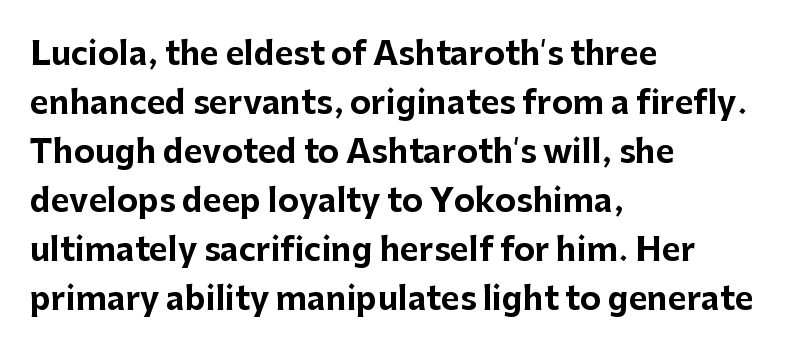
The image shows 32 px bold sans-serif type, upright; set left-aligned, normal line spacing (1.53x), normal letter spacing, not underlined; low stroke contrast and a medium x-height.
